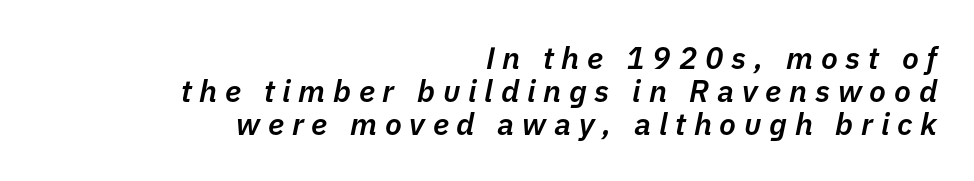
Semibold letterforms, between regular and bold. The passage is arranged like a letterhead date or caption credit — flush right. The words here are not underlined. Here the glyphs are tracked loosely, breaking word shapes into spaced letters. A typesetter would call this proportional, since set widths differ per character.
